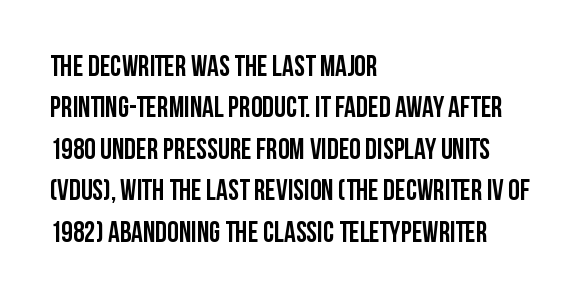
The image shows 29 px semibold, condensed sans-serif type, upright; set left-aligned, normal line spacing (1.43x), normal letter spacing, not underlined; low stroke contrast and a large x-height.
